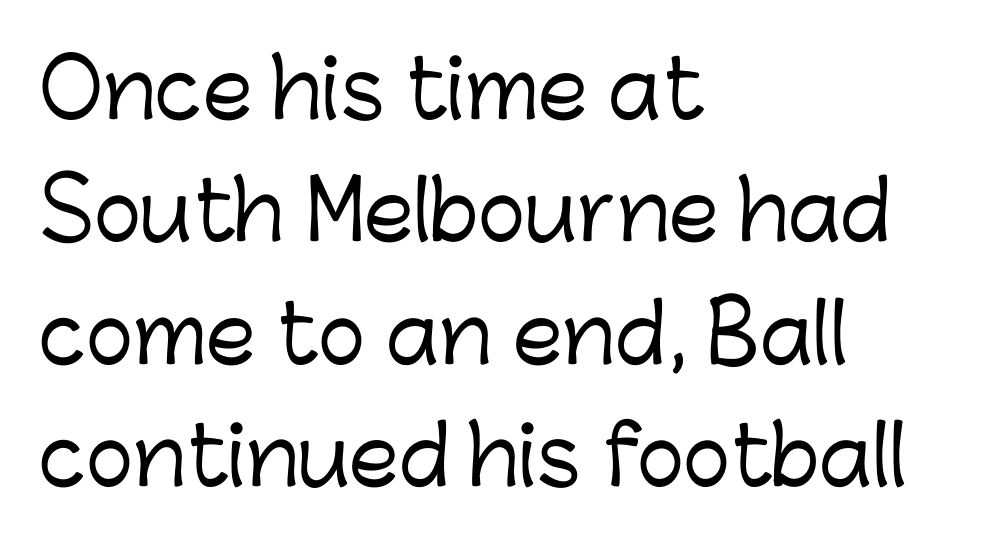
A student would call this left alignment; a typographer would say flush left, rag right. The typeface chosen for these lines omits serifs. You could not count columns in this text — the font is proportionally spaced. Is there much room between lines? A standard amount, neither cramped nor airy.
